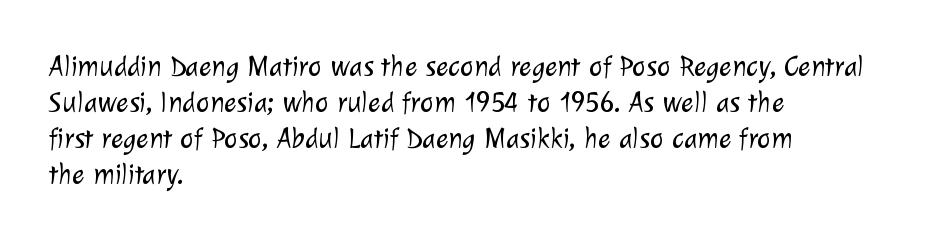
{"serif": "no", "bold": "no", "weight": "light", "width": "normal", "stroke_contrast": "low", "x_height": "medium", "monospaced": "no", "underline": "no", "align": "left", "line_spacing_ratio": 1.24, "letter_spacing": "normal", "letter_spacing_em": 0.0, "glyph_px": 29}
